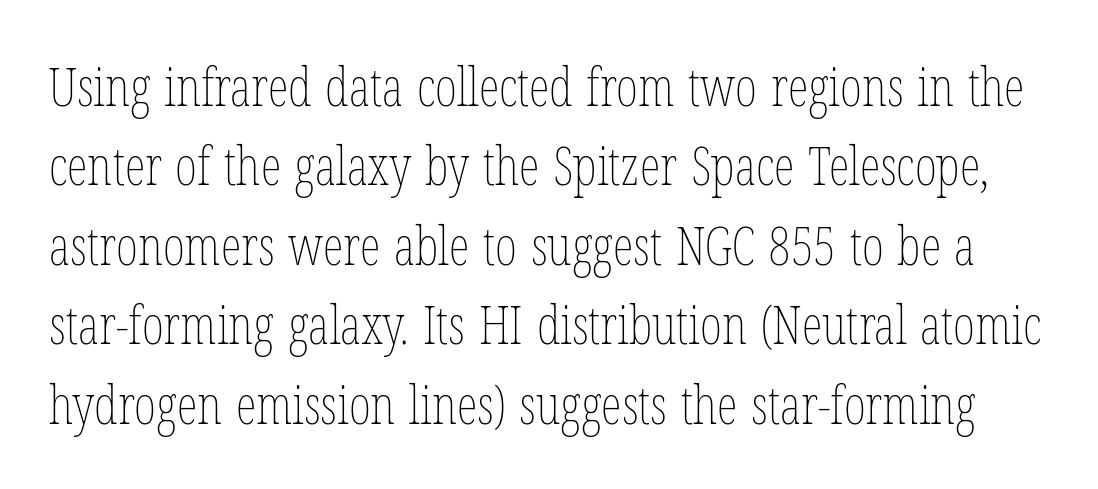
The image shows 53 px thin, condensed type, upright; set normal line spacing (1.5x), normal letter spacing, not underlined; low stroke contrast and a medium x-height.
